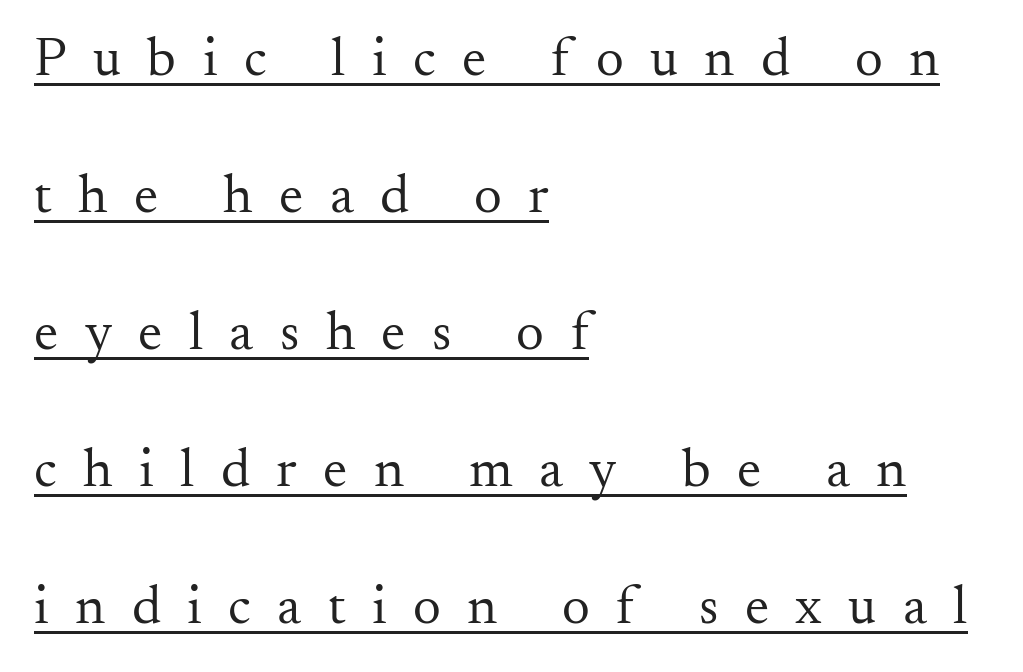
Q: Is the text bold? A: No.
Q: Is the text italic (slanted)? A: No, it is upright.
Q: Is the typeface a serif or a sans-serif typeface? A: Serif.
Q: Is the text underlined? A: Yes.
Q: How is the paragraph aligned? A: Left-aligned.
Q: Is the spacing between letters normal or unusually wide? A: Unusually wide.
Q: Is the spacing between lines tight, normal or loose? A: Loose.
Q: Width (condensed, normal, or wide)? A: Normal.
Q: Stroke contrast? A: Medium.
Q: x-height? A: Small.
Q: Monospaced? A: No.
